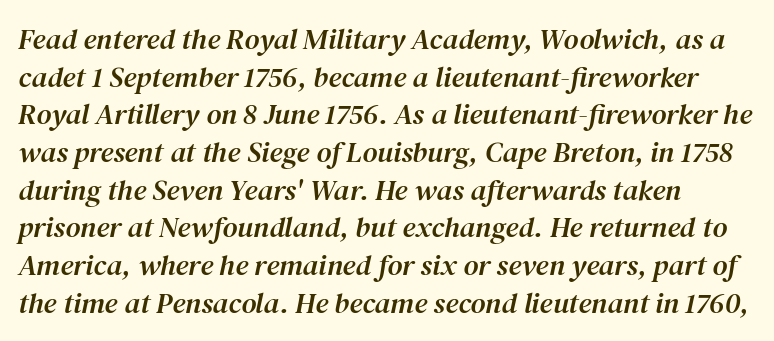
The baseline area is clear. One glance says typical: line gaps are just what's usual. The characters display serif detailing at their extremities. Caption: multi-line text, flush left, ragged right. Is this a fixed-width face? No — the glyphs have proportional, varying widths. The passage shown has conventional tracking throughout.
